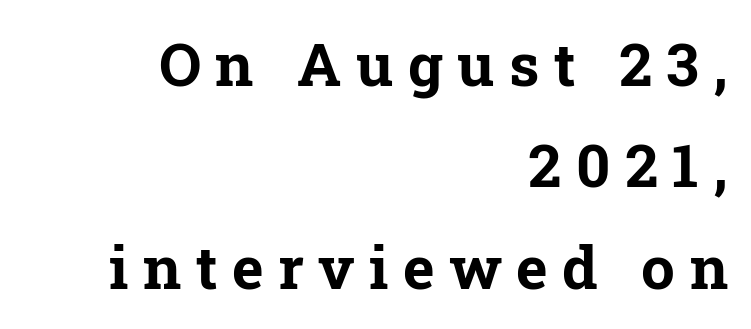
The image shows 60 px bold serif type, upright; set right-aligned, normal line spacing (1.69x), unusually wide letter spacing (+0.24 em), not underlined; low stroke contrast and a medium x-height.
